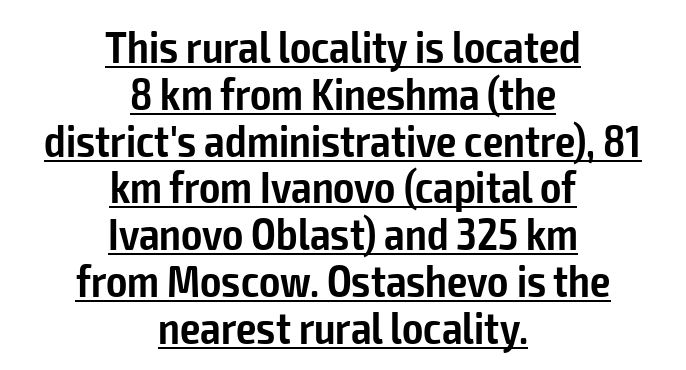
{"serif": "no", "italic": "no", "bold": "semi", "weight": "semibold", "width": "condensed", "stroke_contrast": "low", "x_height": "medium", "monospaced": "no", "underline": "yes", "align": "center", "line_spacing": "tight", "line_spacing_ratio": 1.04, "letter_spacing": "normal", "letter_spacing_em": 0.0, "glyph_px": 45}
